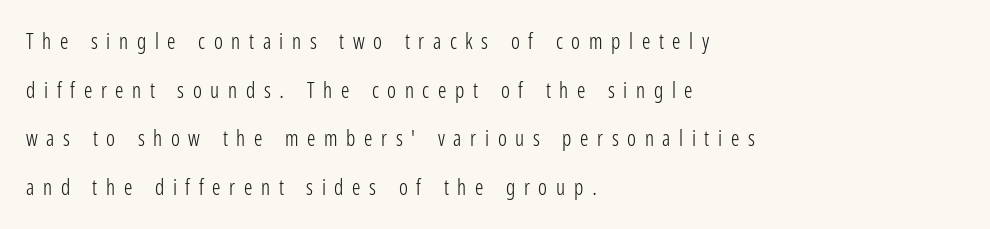
{"italic": "no", "bold": "no", "underline": "no", "align": "left", "line_spacing": "loose", "line_spacing_ratio": 2.32, "letter_spacing": "wide", "letter_spacing_em": 0.41, "glyph_px": 21}
